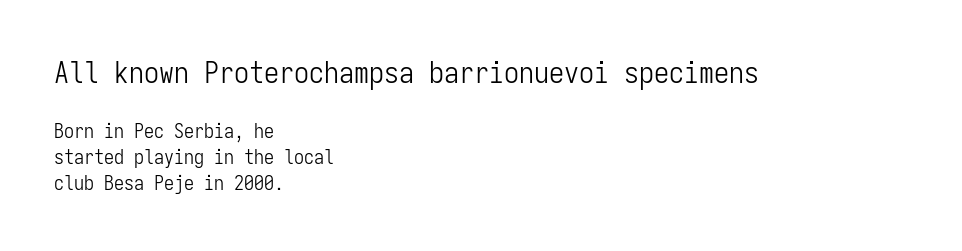
{"serif": "no", "italic": "no", "bold": "no", "weight": "light", "width": "condensed", "stroke_contrast": "low", "x_height": "medium", "monospaced": "yes", "underline": "no", "align": "left", "line_spacing": "normal", "line_spacing_ratio": 1.32, "letter_spacing": "normal", "letter_spacing_em": 0.0, "larger_block": "first", "size_ratio": 1.5, "glyph_px": 30}
